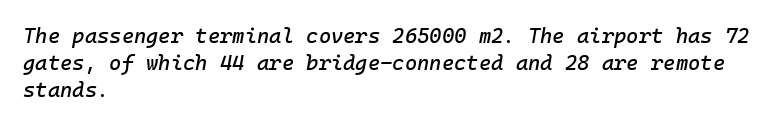
The gaps between neighbouring characters are ordinary and unremarkable. Rendered with sloped, italic letterforms. Regarding leading, the lines here are spaced in the standard way. These lines stack with their left ends in a neat column.
